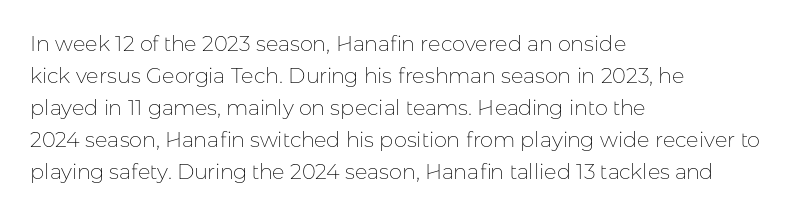
Q: Is the text bold? A: No.
Q: Is the text italic (slanted)? A: No, it is upright.
Q: Is the text underlined? A: No.
Q: How is the paragraph aligned? A: Left-aligned.
Q: Is the spacing between letters normal or unusually wide? A: Normal.
Q: Is the spacing between lines tight, normal or loose? A: Normal.
